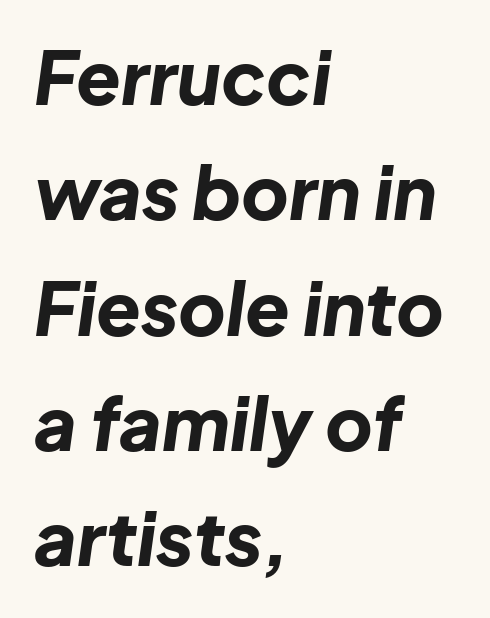
Q: Is the text bold? A: Yes.
Q: Is the text italic (slanted)? A: Yes, it leans right by about 8 degrees.
Q: Is the text underlined? A: No.
Q: How is the paragraph aligned? A: Left-aligned.
Q: Is the spacing between letters normal or unusually wide? A: Normal.
Q: Is the spacing between lines tight, normal or loose? A: Normal.
Q: Width (condensed, normal, or wide)? A: Normal.
Q: Stroke contrast? A: Low.
Q: x-height? A: Medium.
Q: Monospaced? A: No.
